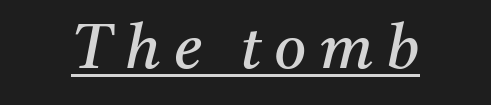
{"serif": "yes", "italic": "yes", "lean": "right", "slant_degrees": 11, "bold": "no", "weight": "regular", "width": "normal", "stroke_contrast": "medium", "x_height": "medium", "monospaced": "no", "underline": "yes", "letter_spacing": "wide", "letter_spacing_em": 0.21, "glyph_px": 62}
